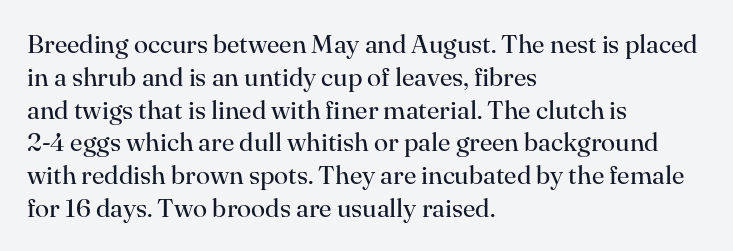
Check the space under the baseline: it is left empty. Posture: upright roman. Is the type heavy? It reads as light-to-regular instead. One-word summary of the alignment: left. The line-height multiplier appears to be the usual default.
